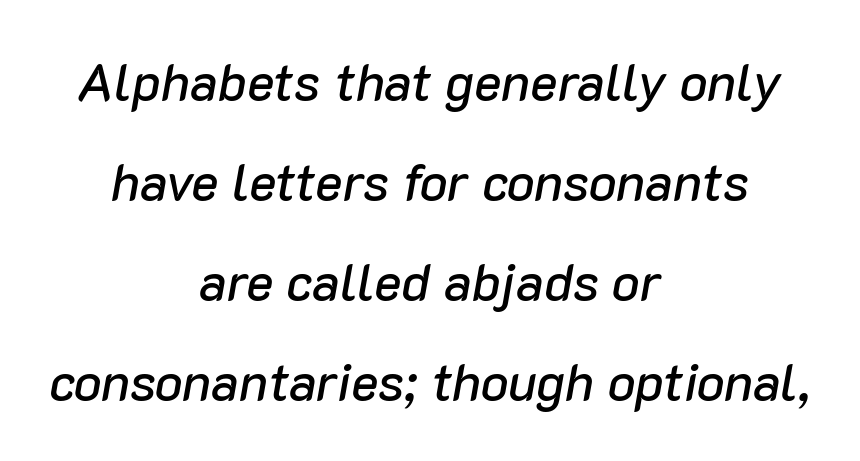
{"italic": "yes", "lean": "right", "slant_degrees": 10, "width": "normal", "stroke_contrast": "low", "x_height": "medium", "monospaced": "no", "underline": "no", "align": "center", "line_spacing": "loose", "line_spacing_ratio": 1.92, "letter_spacing": "normal", "letter_spacing_em": 0.0, "glyph_px": 52}
